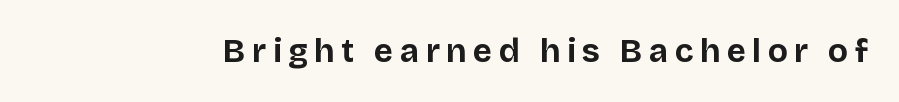
The image shows 33 px bold sans-serif type, upright; set not underlined; low stroke contrast and a large x-height.
